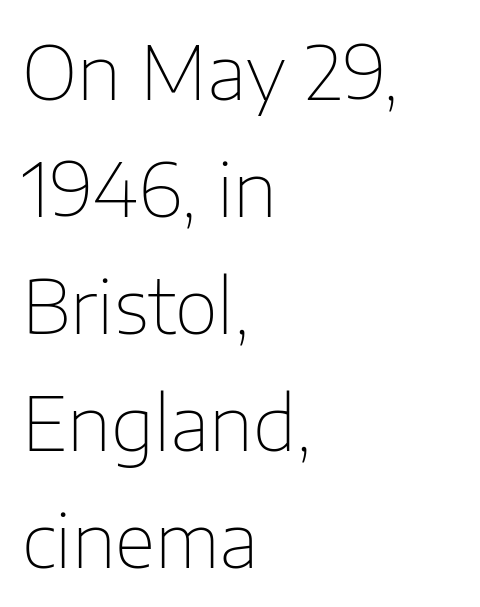
Q: Is the text bold? A: No.
Q: Is the text italic (slanted)? A: No, it is upright.
Q: Is the typeface a serif or a sans-serif typeface? A: Sans-serif.
Q: Is the text underlined? A: No.
Q: How is the paragraph aligned? A: Left-aligned.
Q: Is the spacing between letters normal or unusually wide? A: Normal.
Q: Is the spacing between lines tight, normal or loose? A: Normal.
Q: Width (condensed, normal, or wide)? A: Normal.
Q: Stroke contrast? A: Low.
Q: x-height? A: Medium.
Q: Monospaced? A: No.
